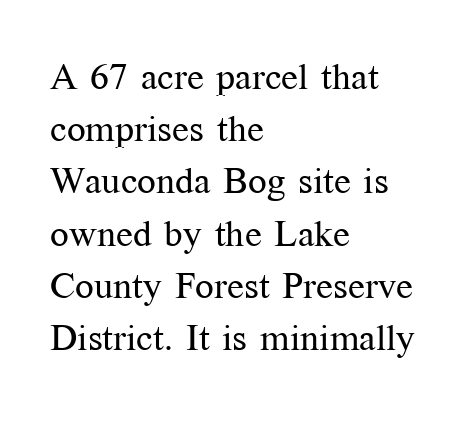
{"serif": "yes", "italic": "no", "bold": "no", "weight": "regular", "width": "normal", "stroke_contrast": "medium", "x_height": "medium", "monospaced": "no", "underline": "no", "align": "left", "line_spacing": "normal", "line_spacing_ratio": 1.41, "letter_spacing": "normal", "letter_spacing_em": 0.0, "glyph_px": 37}
